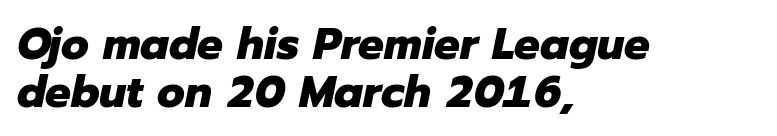
Q: Is the text bold? A: Yes.
Q: Is the text italic (slanted)? A: Yes, it leans right by about 12 degrees.
Q: Is the text underlined? A: No.
Q: How is the paragraph aligned? A: Left-aligned.
Q: Is the spacing between letters normal or unusually wide? A: Normal.
Q: Is the spacing between lines tight, normal or loose? A: Tight.
Q: Width (condensed, normal, or wide)? A: Normal.
Q: Stroke contrast? A: Low.
Q: x-height? A: Medium.
Q: Monospaced? A: No.
